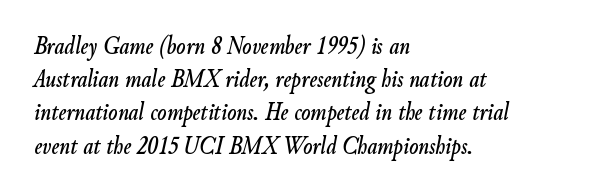
The image shows 27 px text type, italic (leaning right); set left-aligned, line spacing 1.23x, normal letter spacing, not underlined.
